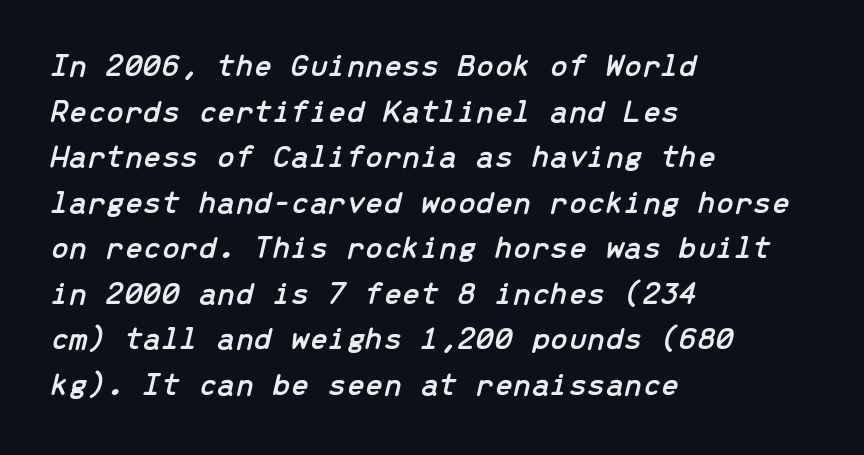
{"italic": "yes", "lean": "right", "slant_degrees": 13, "width": "normal", "stroke_contrast": "low", "x_height": "medium", "monospaced": "yes", "underline": "no", "align": "left", "line_spacing": "normal", "line_spacing_ratio": 1.38, "letter_spacing": "normal", "letter_spacing_em": 0.0, "glyph_px": 33}
